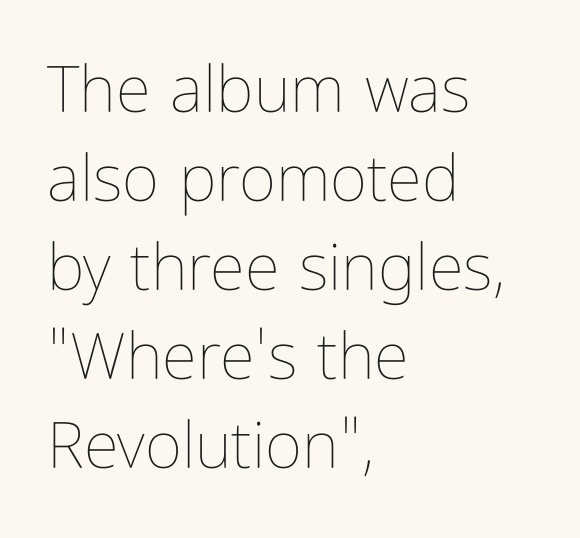
The image shows 64 px thin, condensed type, upright; set left-aligned, normal line spacing (1.39x), normal letter spacing, not underlined; low stroke contrast and a medium x-height.
